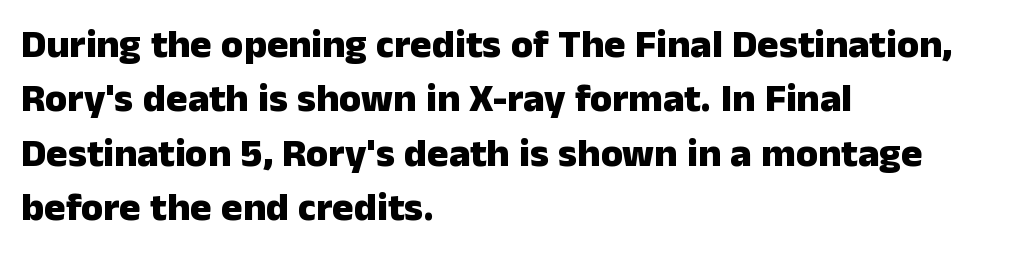
These lines are set flush left with a ragged right edge. I'd describe the lettering as bold — thick and assertive. The typeface chosen for these lines omits serifs. A typesetter would call this zero additional tracking. Vertically, the passage feels balanced, rows spaced as you'd expect. The strip under each line holds only bare page.
